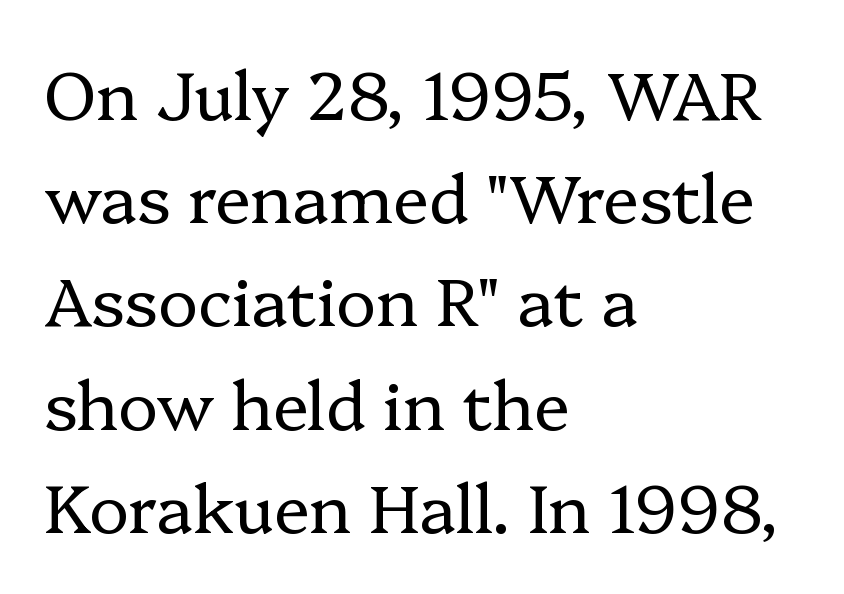
{"serif": "yes", "italic": "no", "bold": "no", "weight": "regular", "width": "normal", "stroke_contrast": "low", "x_height": "medium", "monospaced": "no", "underline": "no", "align": "left", "line_spacing": "normal", "line_spacing_ratio": 1.54, "letter_spacing": "normal", "letter_spacing_em": 0.0, "glyph_px": 67}
